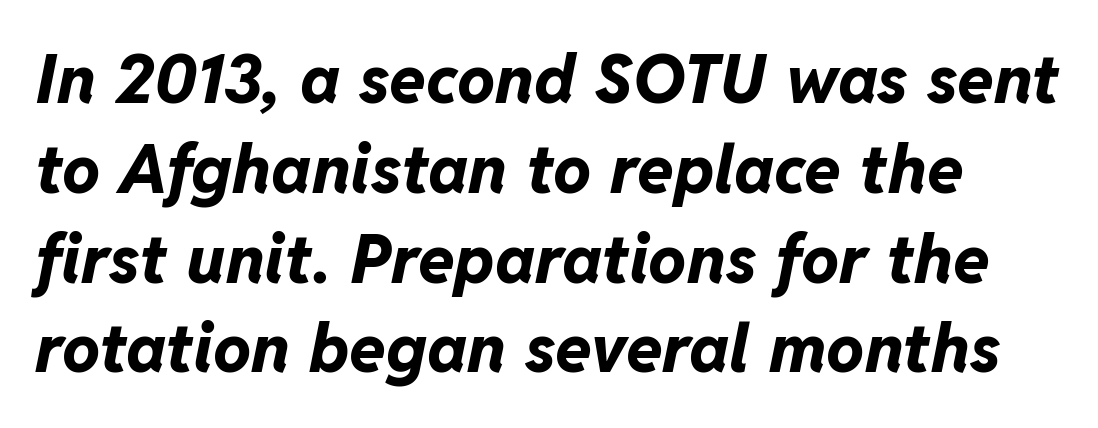
The image shows 67 px bold type, italic (leaning right); set normal line spacing (1.34x), normal letter spacing, not underlined; low stroke contrast and a medium x-height.
